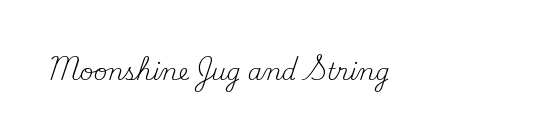
The type is set solid horizontally, with unmodified tracking. Words float on clear page, feet unadorned. A quiet, ordinary-to-light weight characterises the typeface.
